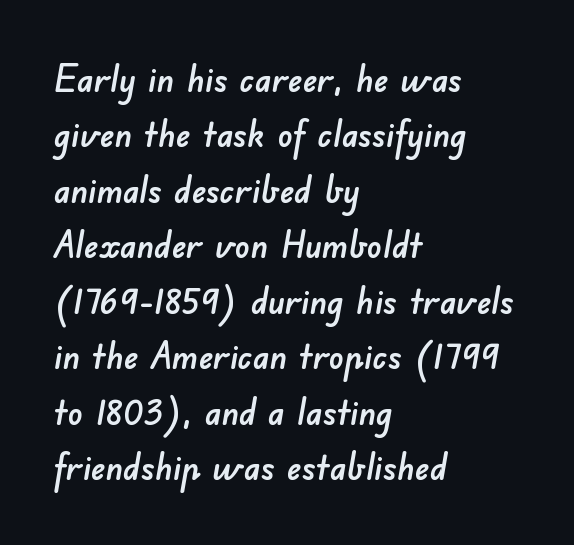
Q: Is the typeface a serif or a sans-serif typeface? A: Sans-serif.
Q: Is the text underlined? A: No.
Q: How is the paragraph aligned? A: Left-aligned.
Q: Is the spacing between letters normal or unusually wide? A: Normal.
Q: Is the spacing between lines tight, normal or loose? A: Normal.
Q: Width (condensed, normal, or wide)? A: Normal.
Q: Stroke contrast? A: Low.
Q: x-height? A: Small.
Q: Monospaced? A: No.
